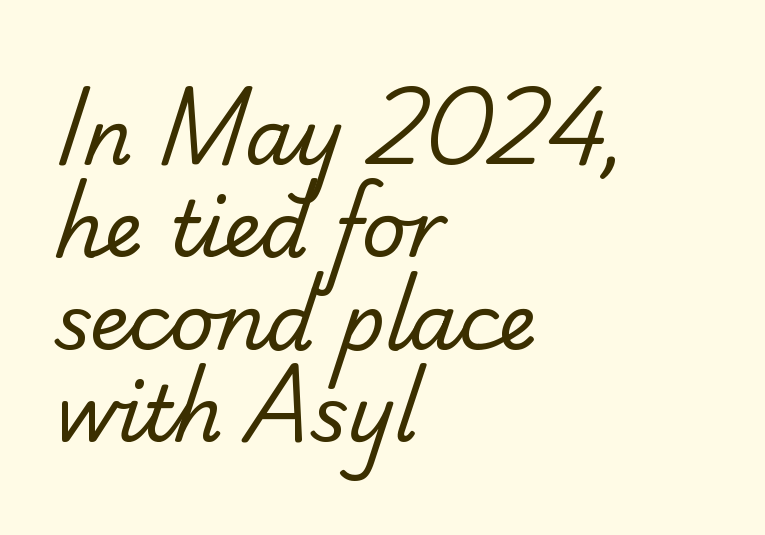
Observe the ordinary spacing: letters are neighbours, not strangers. Character widths vary here, with narrow letters taking less room than wide ones. Where is the straight margin? On the left. This is sans-serif lettering, the kind often seen on screens and signage.
